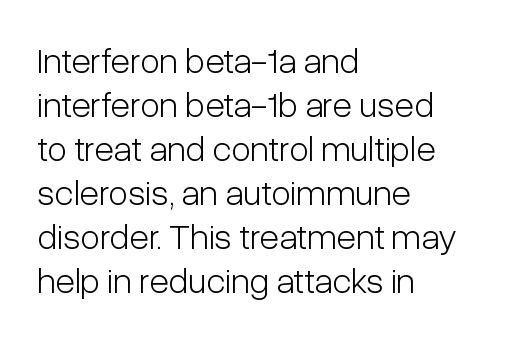
The face used here is proportionally spaced, like ordinary book or web type. The passage shown is not bold in any degree. The face used here is rendered with its standard letterfit. Descender tails drop into unmarked territory.
